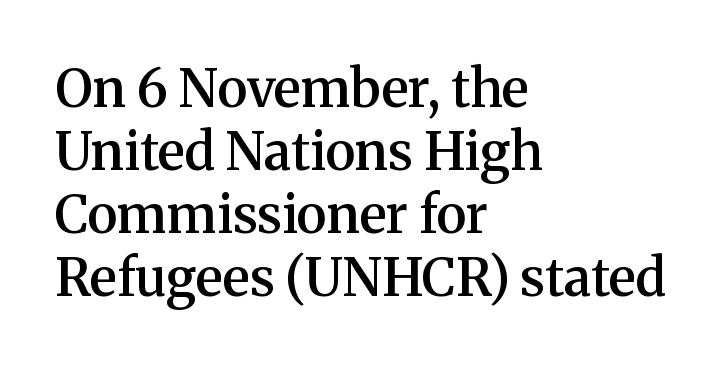
The image shows 52 px semibold serif type, upright; set left-aligned, line spacing 1.21x, normal letter spacing, not underlined; medium stroke contrast and a medium x-height.
